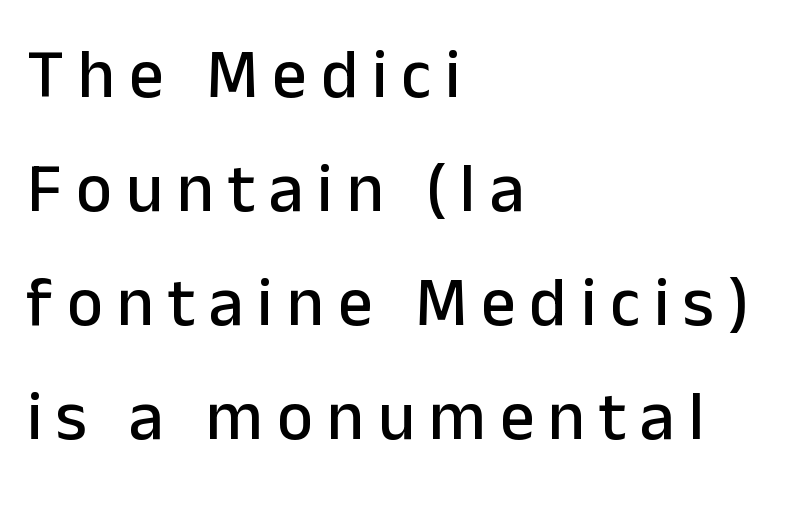
The image shows 69 px sans-serif type, upright; set left-aligned, normal line spacing (1.65x), unusually wide letter spacing (+0.2 em), not underlined; low stroke contrast and a medium x-height.
